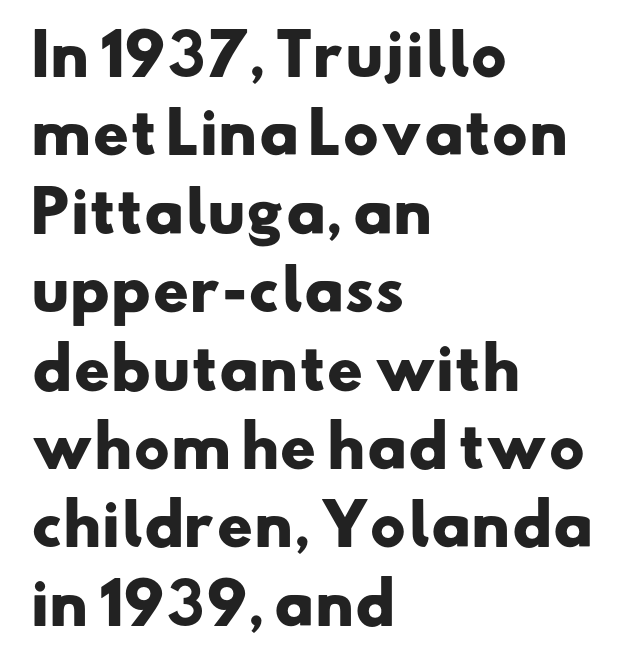
The image shows 56 px heavy, wide sans-serif type; set left-aligned, normal line spacing (1.4x), normal letter spacing, not underlined; low stroke contrast and a small x-height.
